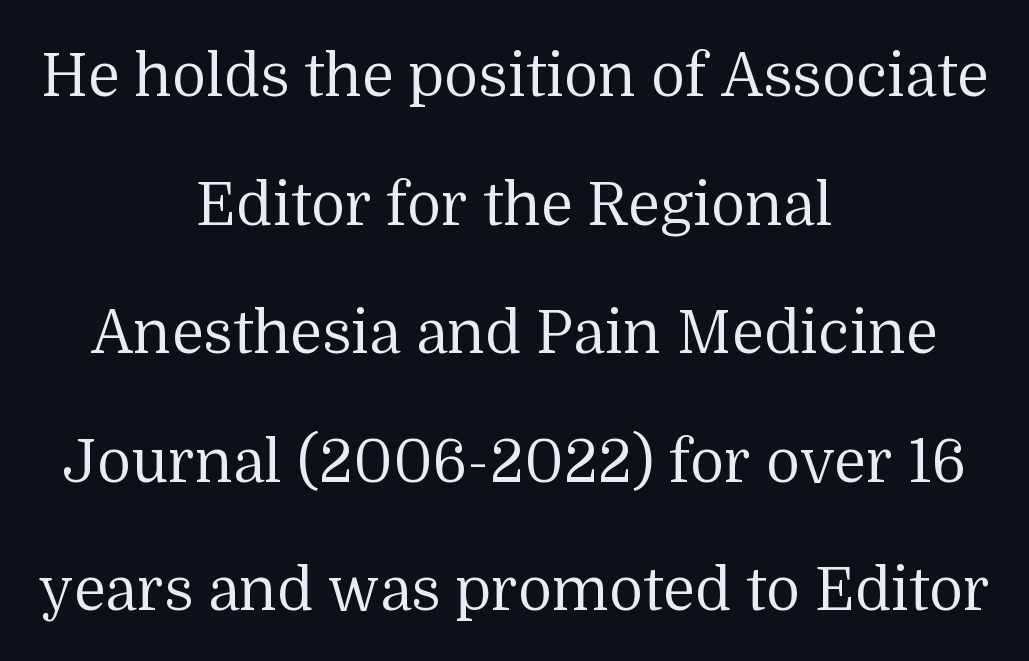
Old-style or modern, the face here clearly has serifs. One-word summary of the alignment: center. The weight would be labelled regular, book, light, or lighter still. This rendering features lettering with no underline.
